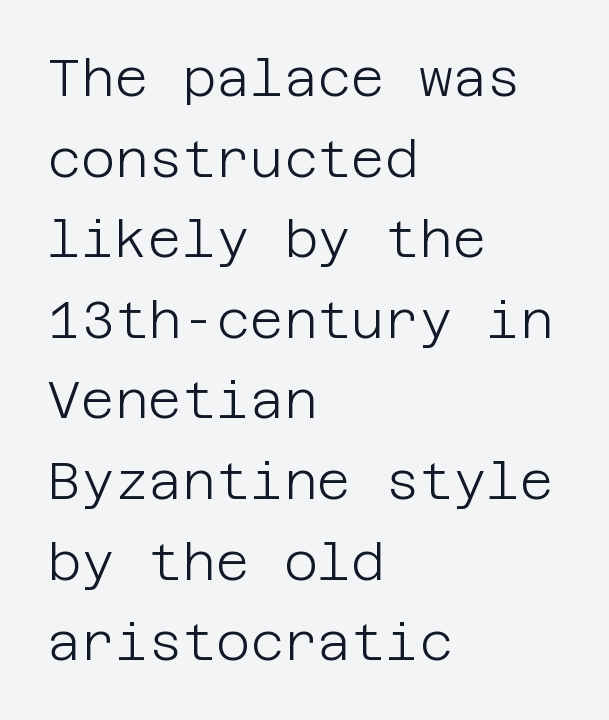
The image shows 52 px light sans-serif type, upright; set left-aligned, normal line spacing (1.55x), normal letter spacing, not underlined; low stroke contrast and a large x-height.
